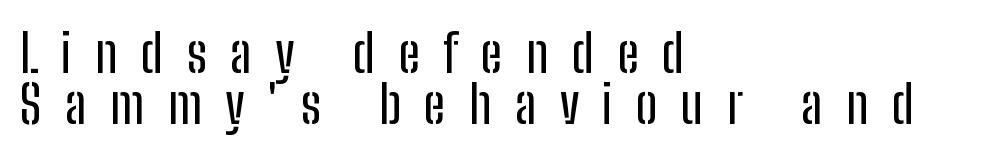
The image shows 53 px condensed sans-serif type, upright; set left-aligned, tight line spacing (0.96x), unusually wide letter spacing (+0.44 em), not underlined; low stroke contrast and a medium x-height.
